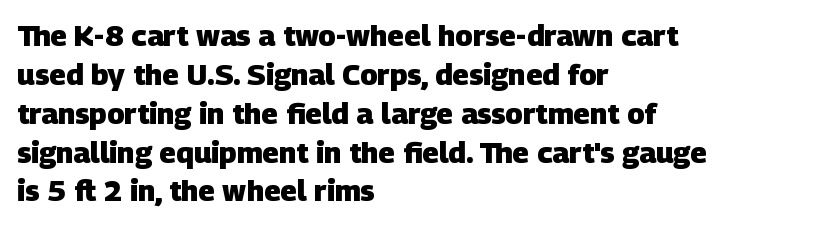
{"serif": "no", "bold": "yes", "weight": "heavy", "width": "normal", "stroke_contrast": "low", "x_height": "large", "monospaced": "no", "underline": "no", "align": "left", "line_spacing": "normal", "line_spacing_ratio": 1.34, "letter_spacing": "normal", "letter_spacing_em": 0.0, "glyph_px": 29}
